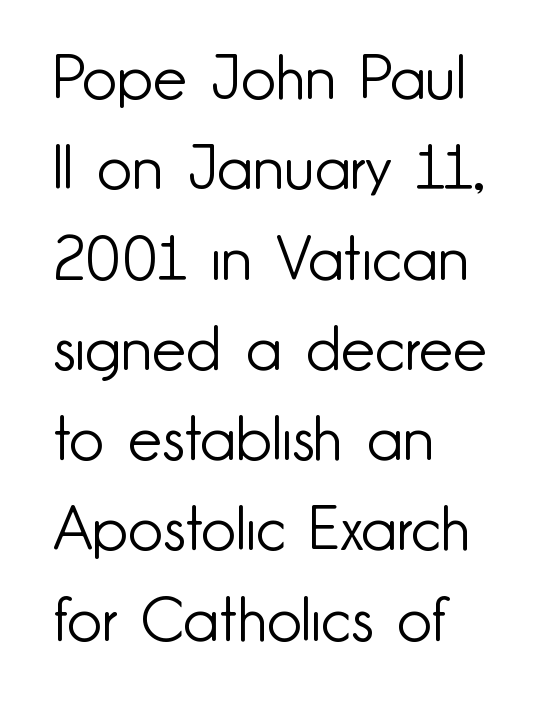
{"serif": "no", "italic": "no", "bold": "no", "weight": "light", "width": "normal", "stroke_contrast": "low", "x_height": "small", "monospaced": "no", "underline": "no", "align": "left", "line_spacing": "normal", "line_spacing_ratio": 1.48, "letter_spacing": "normal", "letter_spacing_em": 0.0, "glyph_px": 61}
